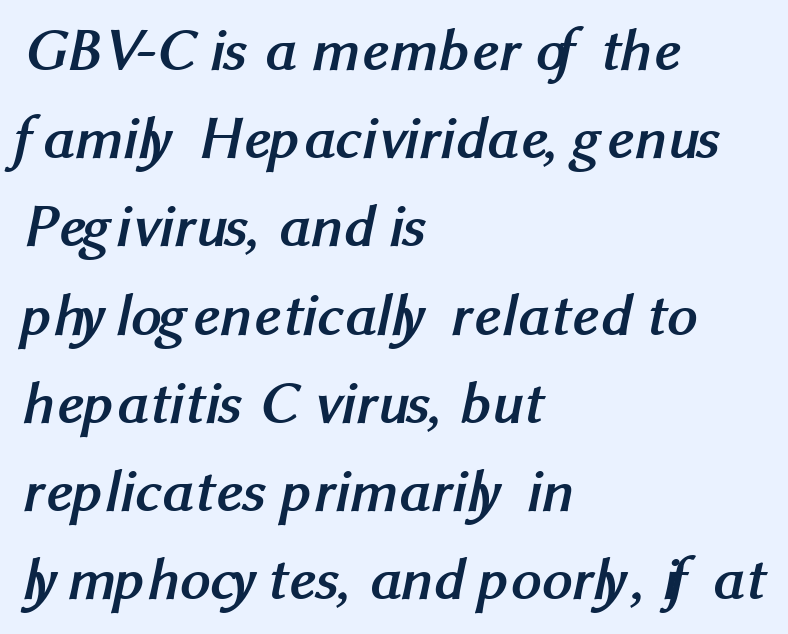
The image shows 60 px semibold sans-serif type; set left-aligned, normal line spacing (1.47x), normal letter spacing, not underlined; medium stroke contrast and a medium x-height.
